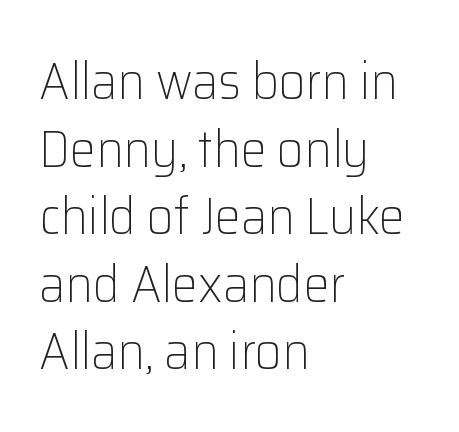
Quick note: not italic, upright. Line starts are locked; line ends wander. The typesetting does not lean heavy: it is not bold. Students, observe: this is what conventionally led text looks like. Nobody touched the tracking dial on this one. These lines are rendered in a variable-pitch font.
